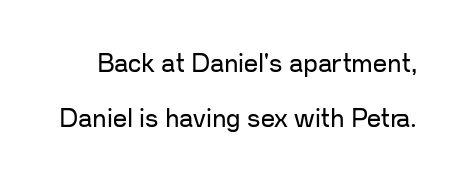
{"italic": "no", "bold": "no", "underline": "no", "line_spacing": "loose", "line_spacing_ratio": 2.21, "letter_spacing": "normal", "letter_spacing_em": 0.0, "glyph_px": 25}
